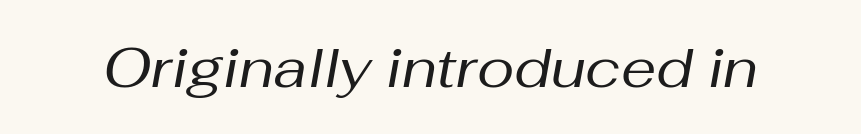
{"italic": "yes", "lean": "right", "slant_degrees": 10, "bold": "no", "weight": "regular", "width": "normal", "stroke_contrast": "medium", "x_height": "medium", "monospaced": "no", "underline": "no", "letter_spacing": "normal", "letter_spacing_em": 0.0, "glyph_px": 56}
